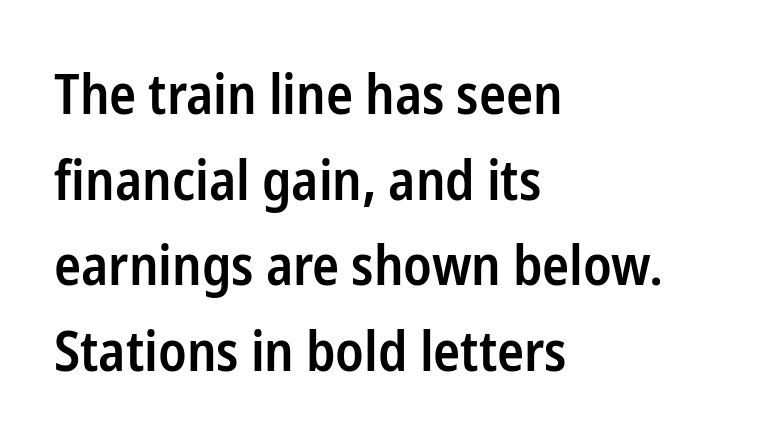
Q: Is the text bold? A: Semi-bold.
Q: Is the text italic (slanted)? A: No, it is upright.
Q: Is the typeface a serif or a sans-serif typeface? A: Sans-serif.
Q: Is the text underlined? A: No.
Q: How is the paragraph aligned? A: Left-aligned.
Q: Is the spacing between letters normal or unusually wide? A: Normal.
Q: Is the spacing between lines tight, normal or loose? A: Normal.
Q: Width (condensed, normal, or wide)? A: Condensed.
Q: Stroke contrast? A: Low.
Q: x-height? A: Medium.
Q: Monospaced? A: No.
